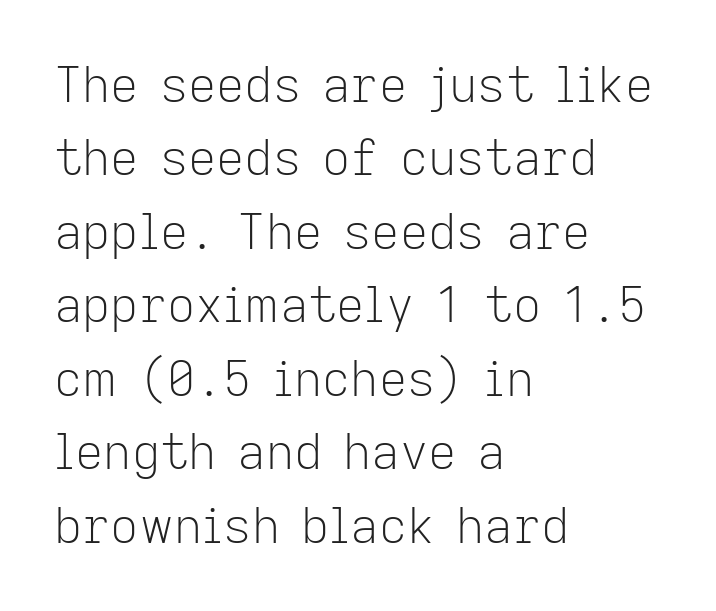
{"serif": "no", "italic": "no", "bold": "no", "weight": "light", "width": "normal", "stroke_contrast": "low", "x_height": "medium", "monospaced": "no", "underline": "no", "align": "left", "line_spacing": "normal", "line_spacing_ratio": 1.5, "letter_spacing": "normal", "letter_spacing_em": 0.0, "glyph_px": 49}
